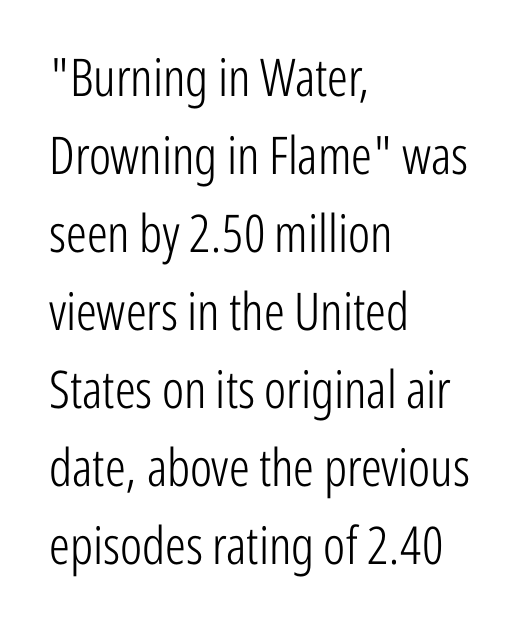
The image shows 52 px light, condensed sans-serif type, upright; set left-aligned, normal line spacing (1.5x), normal letter spacing, not underlined; low stroke contrast and a medium x-height.
